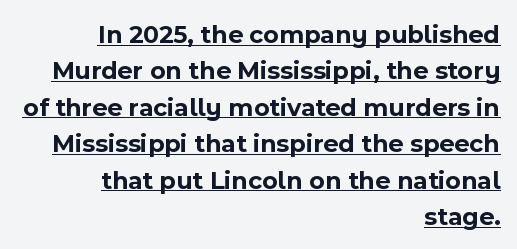
The image shows 26 px bold type, upright; set right-aligned, normal line spacing (1.4x), normal letter spacing, underlined.
